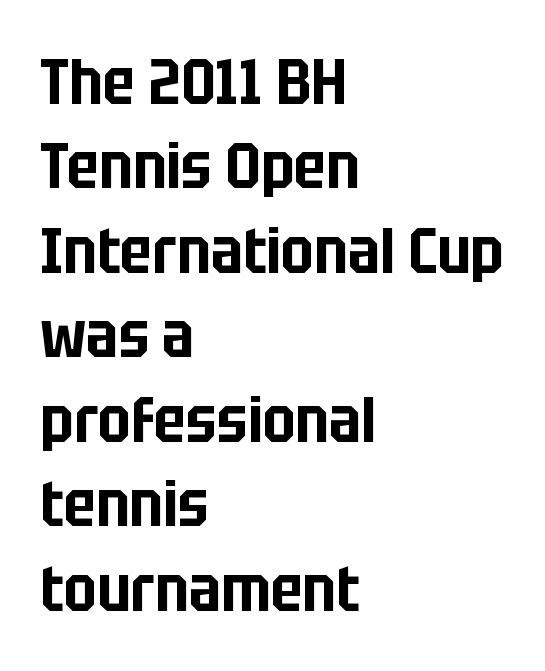
Q: Is the text italic (slanted)? A: No, it is upright.
Q: Is the typeface a serif or a sans-serif typeface? A: Sans-serif.
Q: Is the text underlined? A: No.
Q: How is the paragraph aligned? A: Left-aligned.
Q: Is the spacing between letters normal or unusually wide? A: Normal.
Q: Is the spacing between lines tight, normal or loose? A: Normal.
Q: Width (condensed, normal, or wide)? A: Condensed.
Q: Stroke contrast? A: Low.
Q: x-height? A: Large.
Q: Monospaced? A: No.
